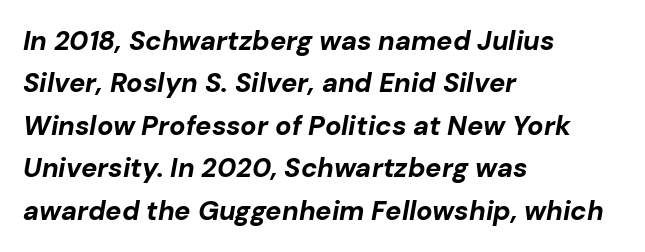
Heavy-handed strokes throughout: this text is bold. A normal amount of white space separates one row of letters from the next. Layout note: lines flush left. The gaps between neighbouring characters are ordinary and unremarkable. The lettering tilts uniformly, giving the passage an italic look. Nobody drew a line under any word here.
